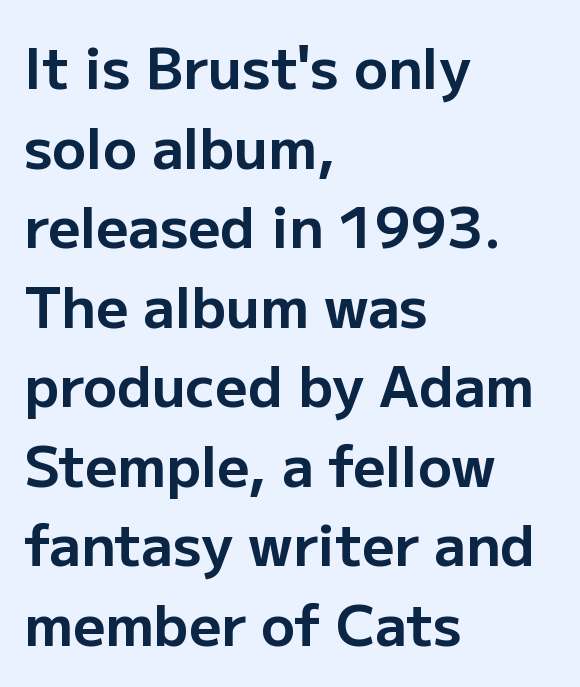
The image shows 56 px bold sans-serif type, upright; set left-aligned, normal line spacing (1.42x), normal letter spacing, not underlined; low stroke contrast and a medium x-height.
